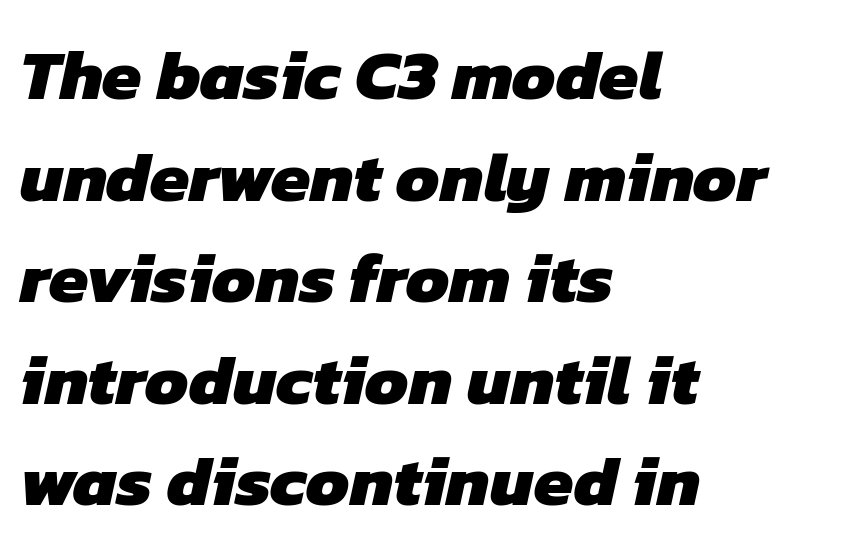
The image shows 71 px heavy sans-serif type; set left-aligned, normal line spacing (1.43x), normal letter spacing, not underlined; low stroke contrast and a medium x-height.
